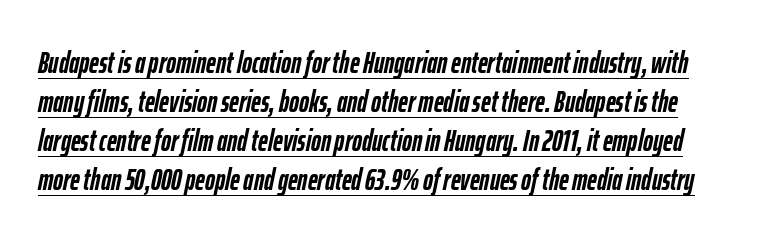
The font is running at its bold setting. Between one letter and the next there's only the usual sliver of space. The axis of the letterforms is tilted away from vertical. Each letter keeps its own natural width here, so spacing adapts to shape.
